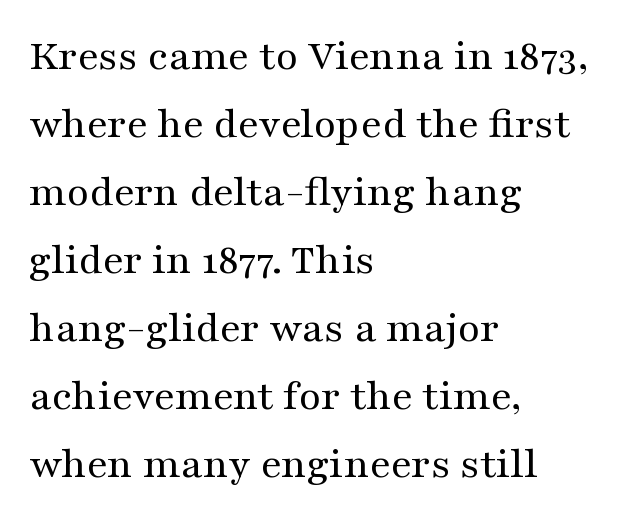
Q: Is the text bold? A: No.
Q: Is the text italic (slanted)? A: No, it is upright.
Q: Is the typeface a serif or a sans-serif typeface? A: Serif.
Q: Is the text underlined? A: No.
Q: How is the paragraph aligned? A: Left-aligned.
Q: Is the spacing between letters normal or unusually wide? A: Normal.
Q: Is the spacing between lines tight, normal or loose? A: Normal.
Q: Width (condensed, normal, or wide)? A: Wide.
Q: Stroke contrast? A: Medium.
Q: x-height? A: Medium.
Q: Monospaced? A: No.
